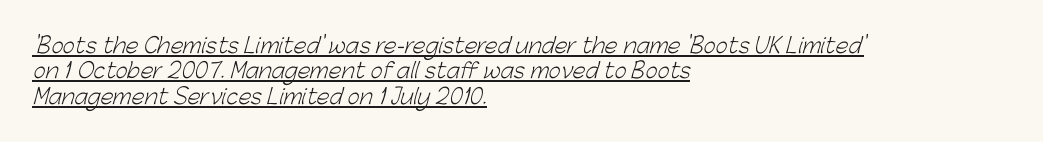
Observe the ordinary spacing: letters are neighbours, not strangers. No chunkiness to these letters — they're not bold. Descenders here cross a horizontal rule under the line. Short and long lines alike share a common starting point at left.
